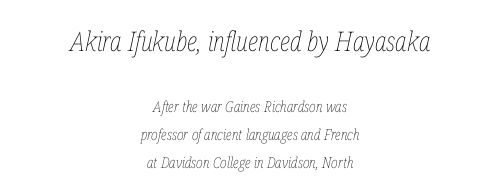
Q: Is the text bold? A: No.
Q: Is the text italic (slanted)? A: Yes, it leans right by about 12 degrees.
Q: Is the text underlined? A: No.
Q: How is the paragraph aligned? A: Centered.
Q: Is the spacing between letters normal or unusually wide? A: Normal.
Q: Which block of text is set in a larger size, the first (top) or the second (bottom)? A: The first (top) one.
